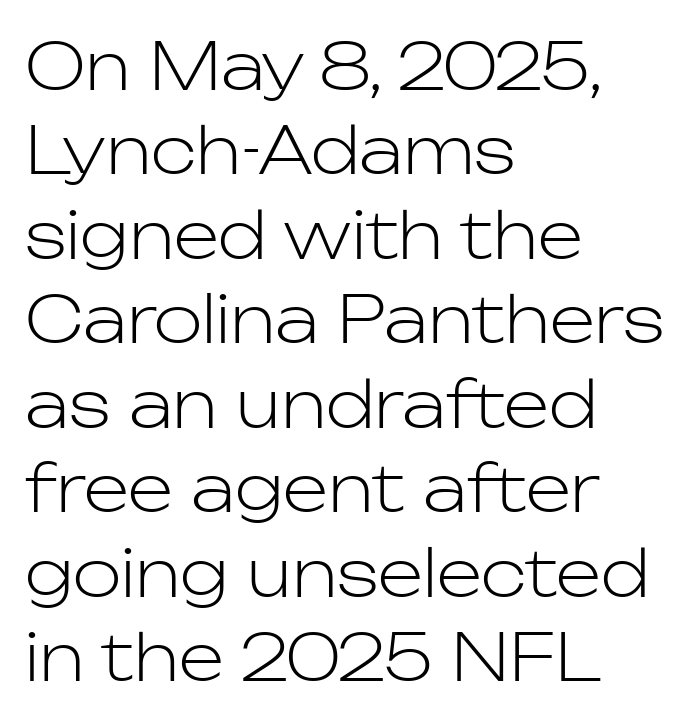
{"serif": "no", "italic": "no", "bold": "no", "weight": "light", "width": "normal", "stroke_contrast": "low", "x_height": "medium", "monospaced": "no", "underline": "no", "align": "left", "line_spacing": "normal", "line_spacing_ratio": 1.3, "letter_spacing": "normal", "letter_spacing_em": 0.0, "glyph_px": 65}
